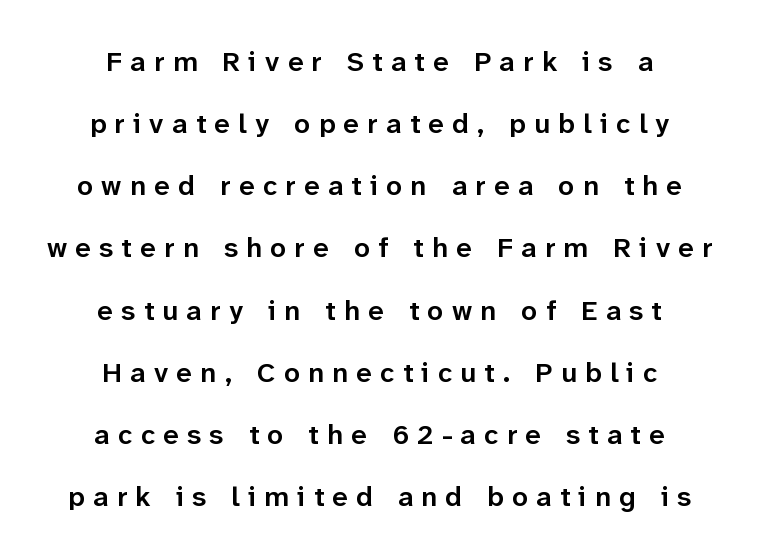
{"serif": "no", "italic": "no", "bold": "semi", "weight": "semibold", "width": "normal", "stroke_contrast": "low", "x_height": "medium", "monospaced": "no", "underline": "no", "align": "center", "line_spacing": "loose", "line_spacing_ratio": 2.22, "letter_spacing": "wide", "letter_spacing_em": 0.3, "glyph_px": 28}
